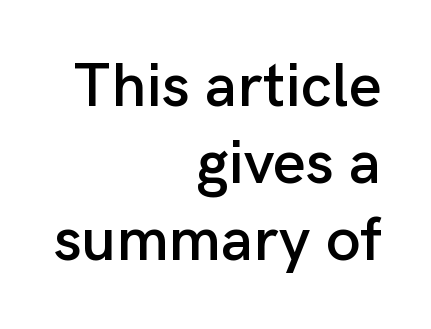
{"serif": "no", "italic": "no", "width": "normal", "stroke_contrast": "low", "x_height": "medium", "monospaced": "no", "underline": "no", "align": "right", "line_spacing_ratio": 1.24, "letter_spacing": "normal", "letter_spacing_em": 0.0, "glyph_px": 62}
